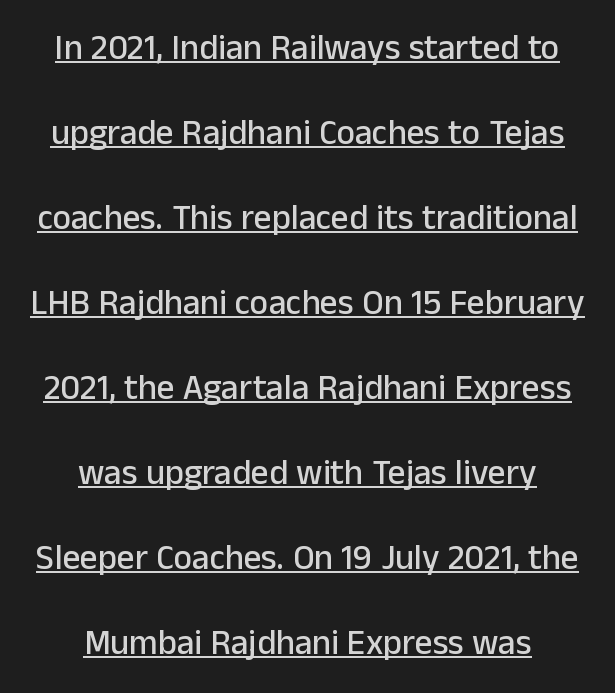
{"serif": "no", "italic": "no", "width": "normal", "stroke_contrast": "low", "x_height": "medium", "monospaced": "no", "underline": "yes", "align": "center", "line_spacing": "loose", "line_spacing_ratio": 2.43, "letter_spacing": "normal", "letter_spacing_em": 0.0, "glyph_px": 35}
